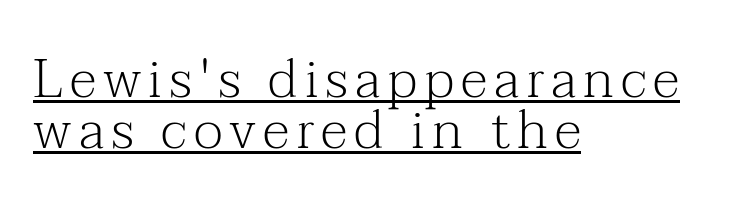
Where is the straight margin? On the left. The lettering stays uniformly vertical, giving the passage a roman look. Rows of type sit shoulder to shoulder in the vertical direction. Serif or sans? Serif — the stroke terminals have little feet.
